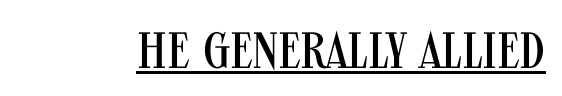
Is this a fixed-width face? No — the glyphs have proportional, varying widths. The passage shown is underscored from start to finish. A typesetter would call this zero additional tracking. This sample uses a sans-serif face.
